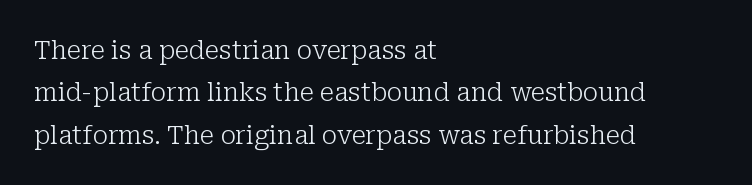
Line spacing here is normal. Notice how the stems are strictly vertical — no italics here. Nothing unusual about the tracking: characters are spaced as the font intends. Honestly, there is no underline to notice here at all. Casual observation: everything's shoved over to the left.
